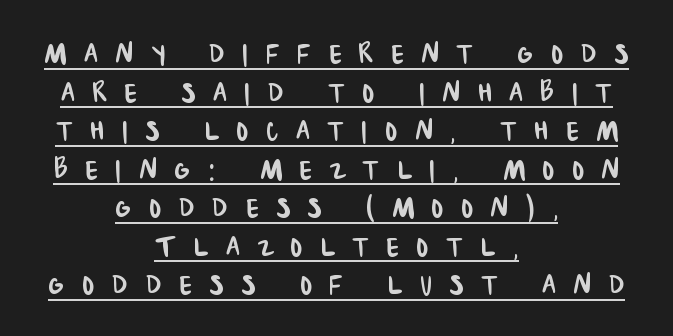
Q: Is the typeface a serif or a sans-serif typeface? A: Sans-serif.
Q: Is the text underlined? A: Yes.
Q: How is the paragraph aligned? A: Centered.
Q: Is the spacing between letters normal or unusually wide? A: Unusually wide.
Q: Is the spacing between lines tight, normal or loose? A: Tight.
Q: Width (condensed, normal, or wide)? A: Condensed.
Q: Stroke contrast? A: Low.
Q: x-height? A: Large.
Q: Monospaced? A: No.
